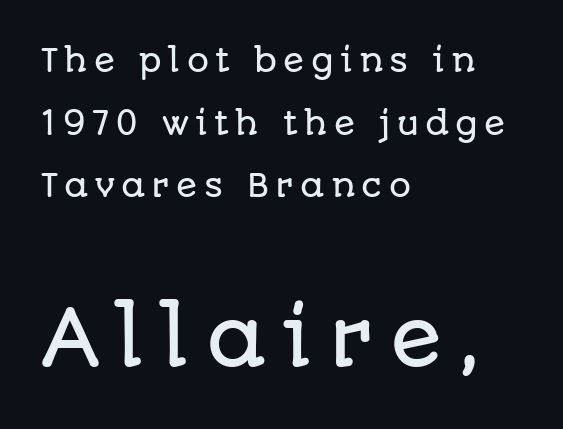
{"serif": "no", "italic": "no", "width": "normal", "stroke_contrast": "low", "x_height": "large", "monospaced": "no", "underline": "no", "align": "left", "line_spacing": "loose", "line_spacing_ratio": 2.02, "letter_spacing": "wide", "letter_spacing_em": 0.2, "larger_block": "second", "size_ratio": 2.48, "glyph_px": 77}
